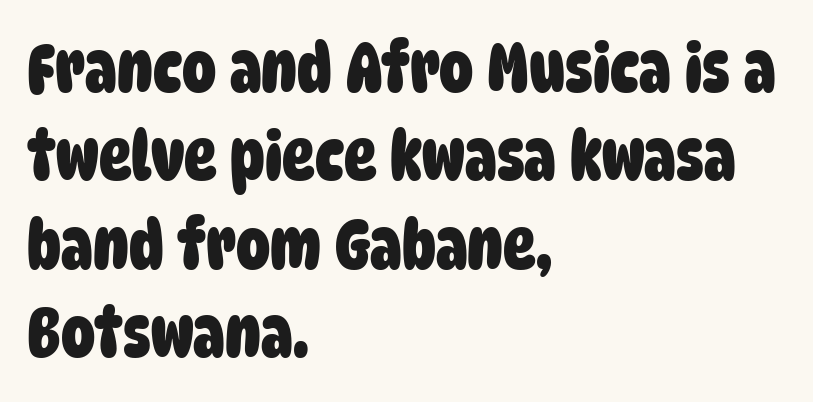
The letters advance in unequal steps, a hallmark of proportional type. These words are printed bold, with thick strokes throughout. The passage shown is typeset with a sans-serif family. Words appear dense and cohesive because spacing is normal. Leading: standard.
